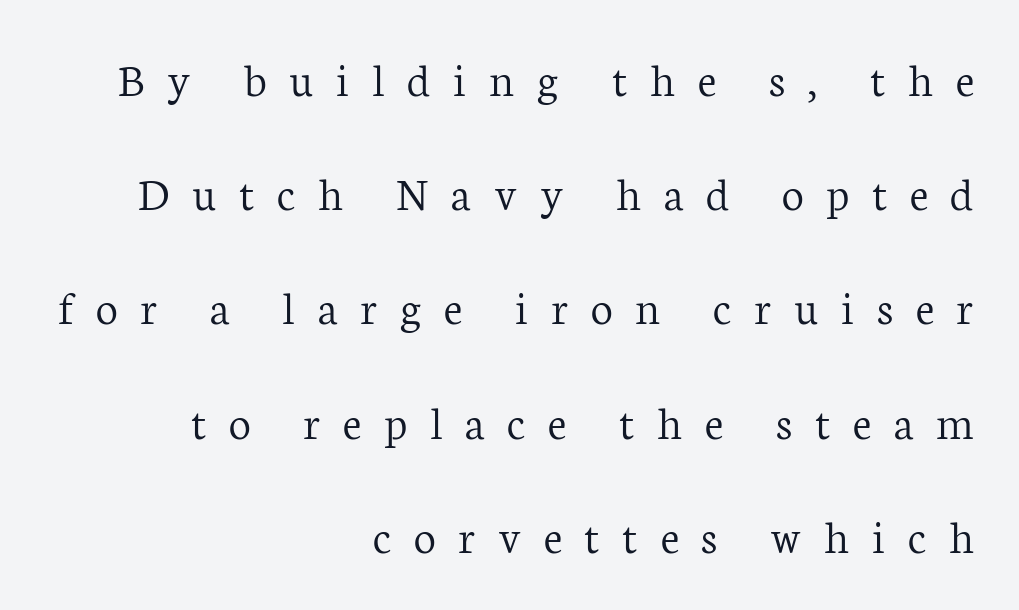
Q: Is the text bold? A: No.
Q: Is the text italic (slanted)? A: No, it is upright.
Q: Is the typeface a serif or a sans-serif typeface? A: Serif.
Q: Is the text underlined? A: No.
Q: How is the paragraph aligned? A: Right-aligned.
Q: Is the spacing between letters normal or unusually wide? A: Unusually wide.
Q: Is the spacing between lines tight, normal or loose? A: Loose.
Q: Width (condensed, normal, or wide)? A: Normal.
Q: Stroke contrast? A: Low.
Q: x-height? A: Medium.
Q: Monospaced? A: No.
